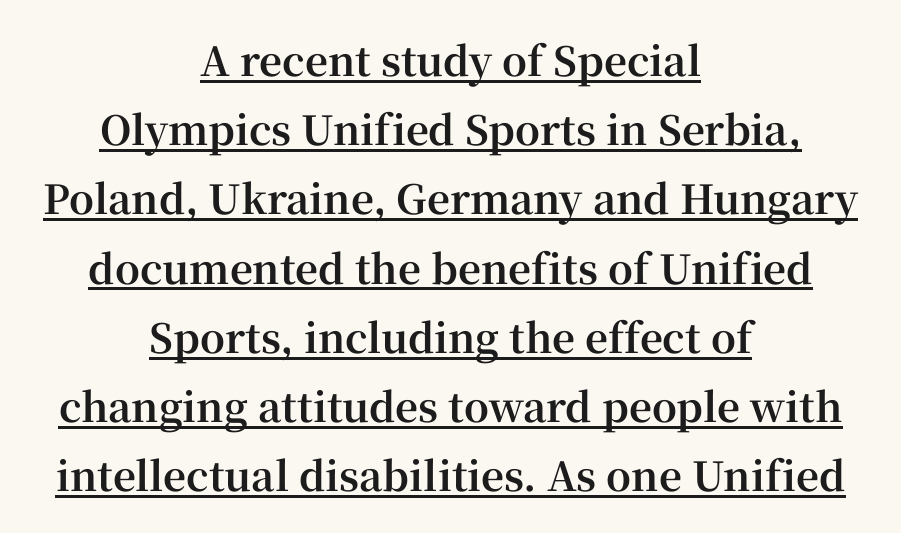
{"serif": "yes", "italic": "no", "bold": "yes", "weight": "bold", "width": "normal", "stroke_contrast": "high", "x_height": "medium", "monospaced": "no", "underline": "yes", "align": "center", "line_spacing_ratio": 1.73, "letter_spacing": "normal", "letter_spacing_em": 0.0, "glyph_px": 40}
